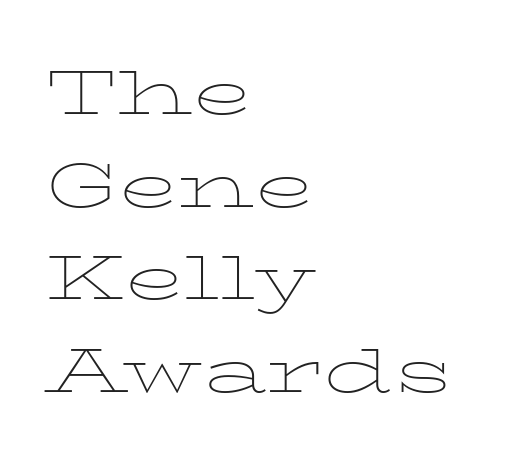
Q: Is the text bold? A: No.
Q: Is the text italic (slanted)? A: No, it is upright.
Q: Is the typeface a serif or a sans-serif typeface? A: Serif.
Q: Is the text underlined? A: No.
Q: How is the paragraph aligned? A: Left-aligned.
Q: Is the spacing between letters normal or unusually wide? A: Normal.
Q: Is the spacing between lines tight, normal or loose? A: Normal.
Q: Width (condensed, normal, or wide)? A: Wide.
Q: Stroke contrast? A: Low.
Q: x-height? A: Medium.
Q: Monospaced? A: No.
